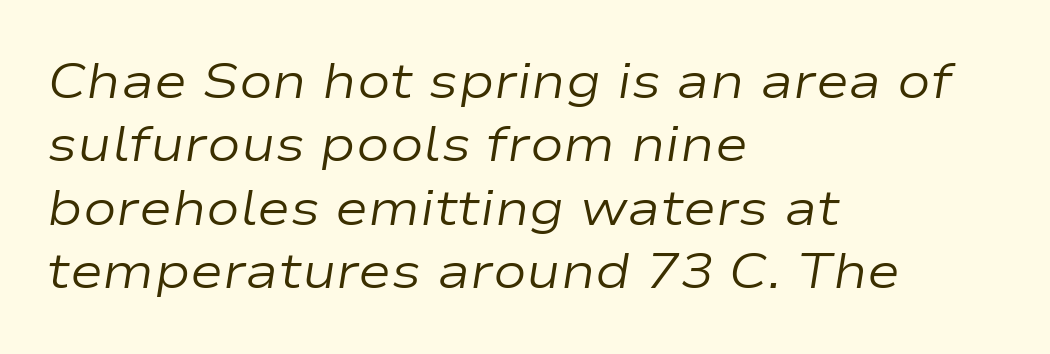
{"italic": "yes", "lean": "right", "slant_degrees": 9, "bold": "no", "weight": "regular", "width": "wide", "stroke_contrast": "low", "x_height": "medium", "monospaced": "no", "underline": "no", "align": "left", "line_spacing": "normal", "line_spacing_ratio": 1.27, "letter_spacing": "normal", "letter_spacing_em": 0.0, "glyph_px": 50}
